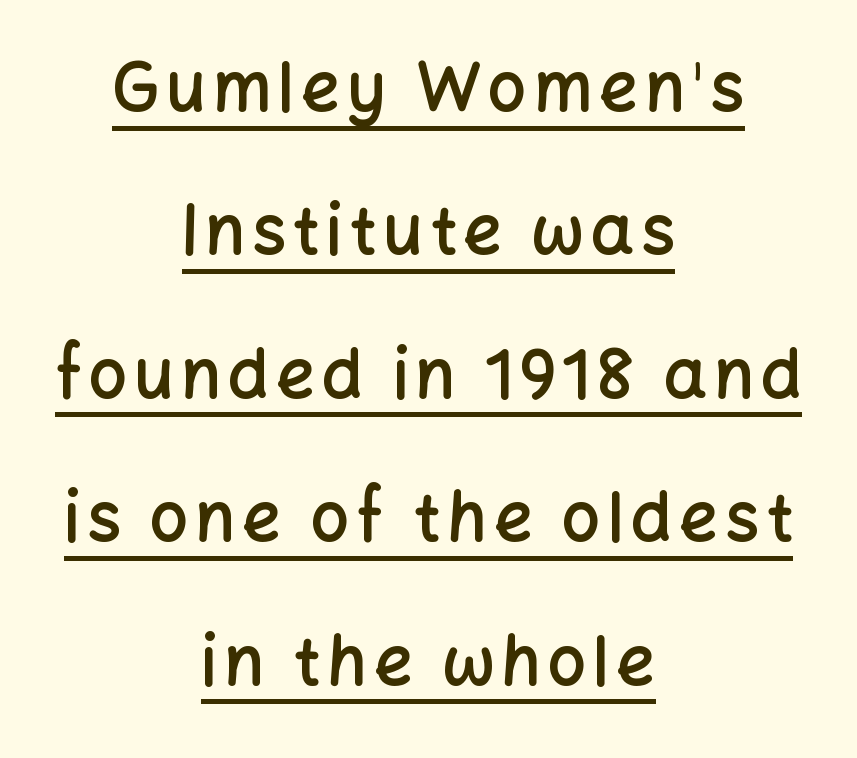
No italicization has been applied; the sample stays upright. The string is rendered with underlining switched on. Caption: multi-line text, centered on the measure. Serif or sans? Sans — the stroke terminals are bare. Note the varied advance widths — an 'i' is clearly narrower than an 'm'. Line spacing here is loose.
